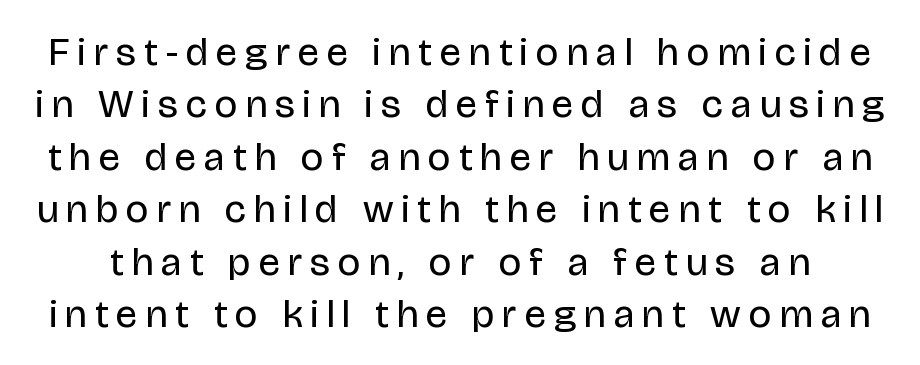
The image shows 40 px regular-weight, condensed sans-serif type, upright; set normal line spacing (1.31x), unusually wide letter spacing (+0.21 em), not underlined; low stroke contrast and a large x-height.
